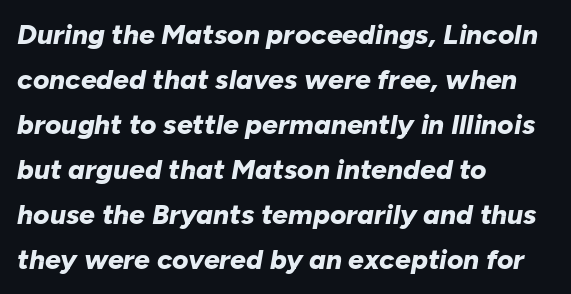
The image shows 28 px bold type, italic (leaning right); set left-aligned, normal line spacing (1.61x), normal letter spacing, not underlined; low stroke contrast and a medium x-height.
